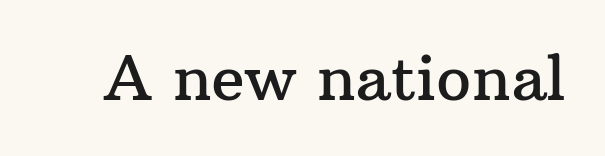
The image shows 62 px serif type, upright; set normal letter spacing, not underlined; medium stroke contrast and a medium x-height.
